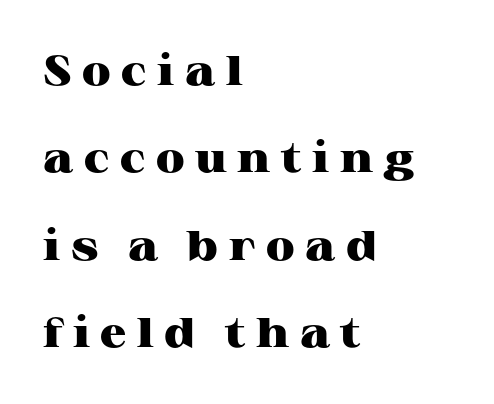
The image shows 41 px heavy, wide serif type, upright; set left-aligned, loose line spacing (2.13x), unusually wide letter spacing (+0.26 em), not underlined; high stroke contrast and a medium x-height.
